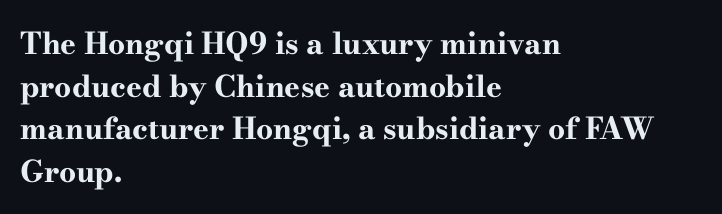
The image shows 30 px bold, wide serif type, upright; set left-aligned, normal line spacing (1.42x), normal letter spacing, not underlined; high stroke contrast and a small x-height.
